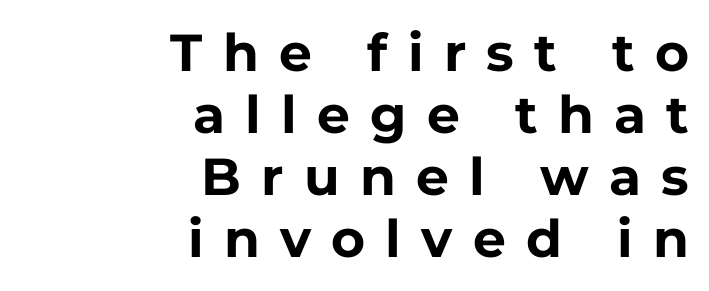
Examine the stroke ends and you'll find no serifs. Does the weight exceed regular? Yes, all the way to bold. Tracking value appears strongly positive — letters spread wide. Character widths vary here, with narrow letters taking less room than wide ones. Check the space under the baseline: it is left empty. Rendered with straight, roman letterforms.
